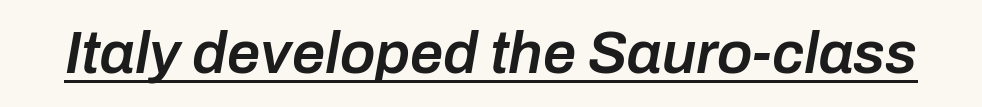
Q: Is the text bold? A: Semi-bold.
Q: Is the text italic (slanted)? A: Yes, it leans right by about 10 degrees.
Q: Is the text underlined? A: Yes.
Q: Is the spacing between letters normal or unusually wide? A: Normal.
Q: Width (condensed, normal, or wide)? A: Normal.
Q: Stroke contrast? A: Low.
Q: x-height? A: Medium.
Q: Monospaced? A: No.
